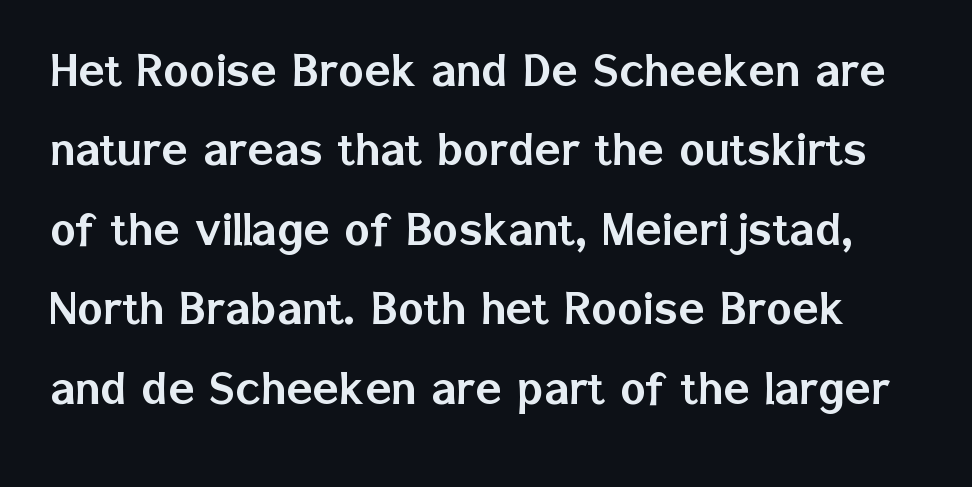
Standard letterfit; no display-style spreading of the glyphs. Line spacing here is normal. Type style note: lacks serifs. Character widths vary here, with narrow letters taking less room than wide ones.
